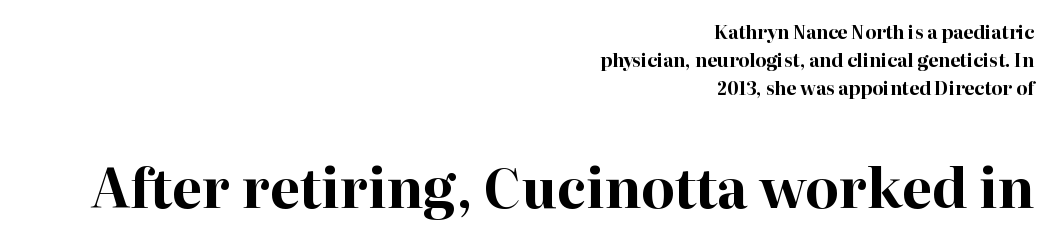
{"serif": "yes", "italic": "no", "bold": "yes", "weight": "bold", "width": "normal", "stroke_contrast": "high", "x_height": "medium", "monospaced": "no", "underline": "no", "align": "right", "line_spacing": "normal", "line_spacing_ratio": 1.55, "letter_spacing": "normal", "letter_spacing_em": 0.0, "larger_block": "second", "size_ratio": 3.0, "glyph_px": 54}
